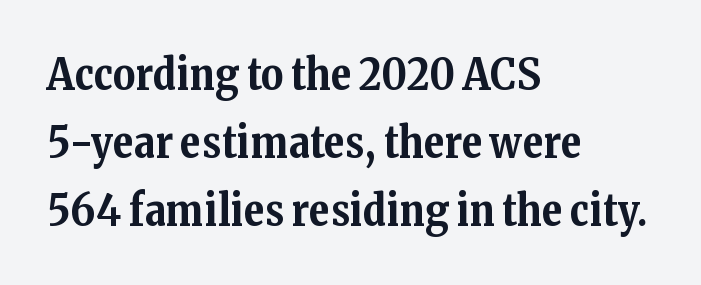
{"serif": "yes", "italic": "no", "bold": "yes", "weight": "bold", "width": "normal", "stroke_contrast": "medium", "x_height": "medium", "monospaced": "no", "underline": "no", "align": "left", "line_spacing": "normal", "line_spacing_ratio": 1.58, "letter_spacing": "normal", "letter_spacing_em": 0.0, "glyph_px": 43}
